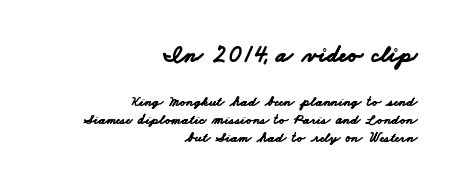
The passage shown is emphatically bold. This sample keeps an unexceptional amount of space between lines. Between these two stacked blocks, the higher one wins on size. Standard letterfit; no display-style spreading of the glyphs. Clear beneath every line of the passage.
